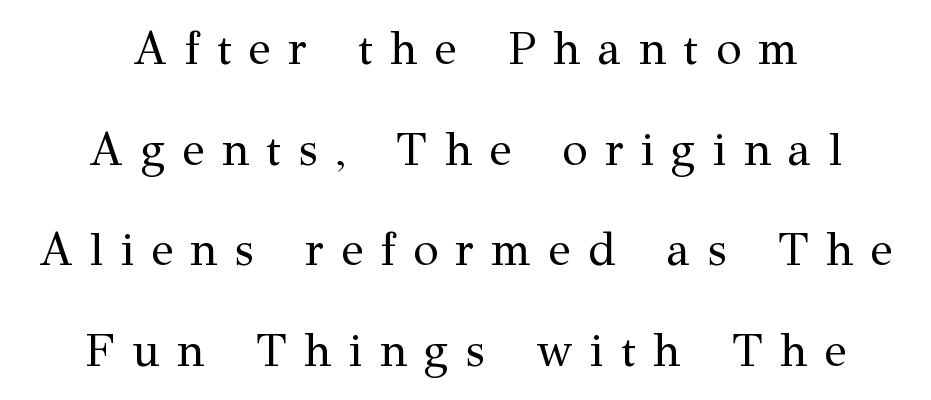
{"serif": "yes", "italic": "no", "bold": "no", "weight": "regular", "width": "normal", "stroke_contrast": "medium", "x_height": "medium", "monospaced": "no", "underline": "no", "align": "center", "line_spacing": "loose", "line_spacing_ratio": 2.19, "letter_spacing": "wide", "letter_spacing_em": 0.38, "glyph_px": 46}
